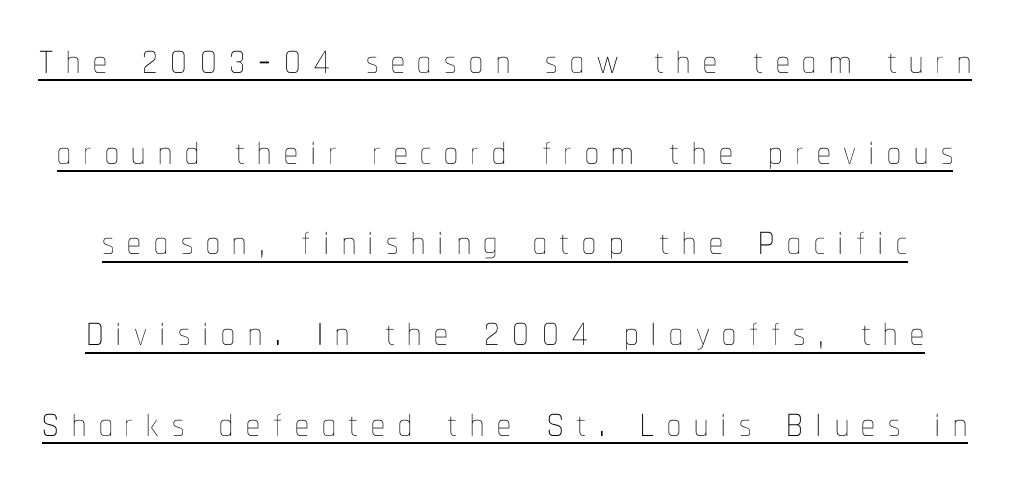
The characters are drawn with everyday or finer stroke widths. Quick note: underline on. Is there much room between lines? A standard amount, neither cramped nor airy. The lettering holds an erect, upright posture throughout. Think of a printed novel: that variable character pitch is what you see here.
